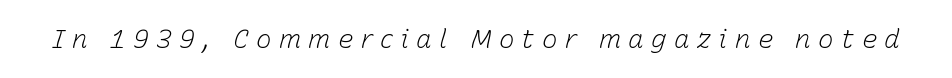
Q: Is the text bold? A: No.
Q: Is the text italic (slanted)? A: Yes, it leans right by about 15 degrees.
Q: Is the text underlined? A: No.
Q: Is the spacing between letters normal or unusually wide? A: Unusually wide.
